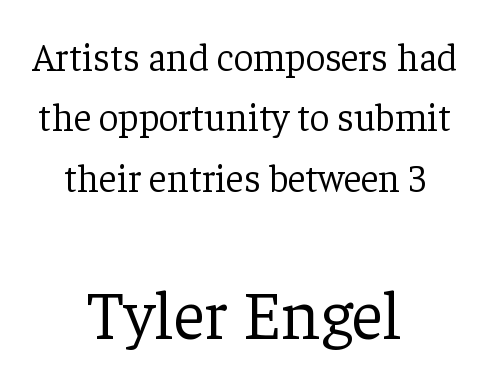
Q: Is the text bold? A: No.
Q: Is the text italic (slanted)? A: No, it is upright.
Q: Is the typeface a serif or a sans-serif typeface? A: Serif.
Q: Is the text underlined? A: No.
Q: How is the paragraph aligned? A: Centered.
Q: Is the spacing between letters normal or unusually wide? A: Normal.
Q: Is the spacing between lines tight, normal or loose? A: Normal.
Q: Which block of text is set in a larger size, the first (top) or the second (bottom)? A: The second (bottom) one.
Q: Width (condensed, normal, or wide)? A: Normal.
Q: Stroke contrast? A: Low.
Q: x-height? A: Medium.
Q: Monospaced? A: No.
